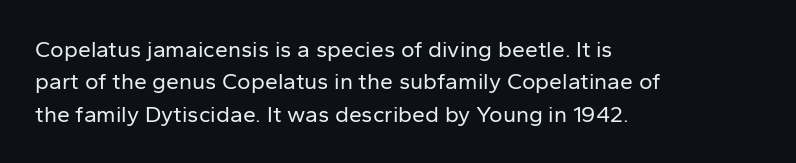
Q: Is the text bold? A: No.
Q: Is the text italic (slanted)? A: No, it is upright.
Q: Is the text underlined? A: No.
Q: How is the paragraph aligned? A: Left-aligned.
Q: Is the spacing between letters normal or unusually wide? A: Normal.
Q: Is the spacing between lines tight, normal or loose? A: Normal.
